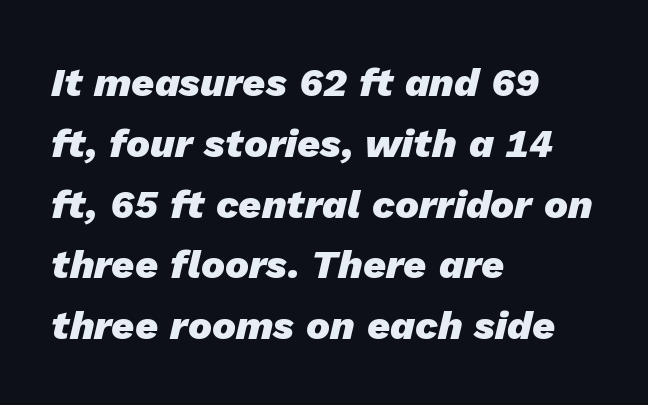
{"italic": "yes", "lean": "right", "slant_degrees": 13, "bold": "yes", "weight": "heavy", "width": "normal", "stroke_contrast": "low", "x_height": "medium", "monospaced": "no", "underline": "no", "align": "left", "line_spacing": "normal", "line_spacing_ratio": 1.52, "letter_spacing": "normal", "letter_spacing_em": 0.0, "glyph_px": 40}
